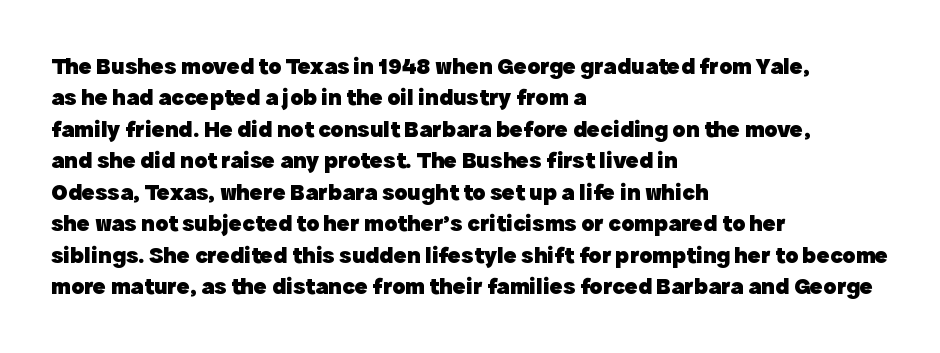
The image shows 24 px bold type, upright; set left-aligned, normal line spacing (1.31x), normal letter spacing, not underlined.
